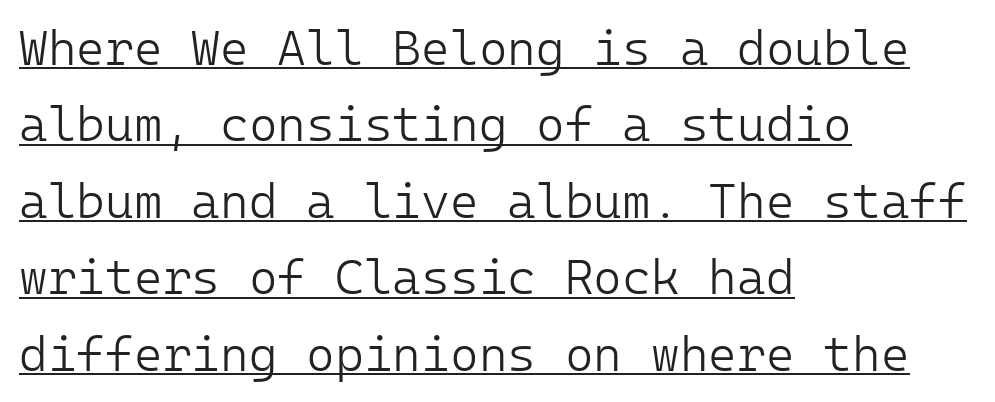
Q: Is the text bold? A: No.
Q: Is the text italic (slanted)? A: No, it is upright.
Q: Is the typeface a serif or a sans-serif typeface? A: Sans-serif.
Q: Is the text underlined? A: Yes.
Q: How is the paragraph aligned? A: Left-aligned.
Q: Is the spacing between letters normal or unusually wide? A: Normal.
Q: Is the spacing between lines tight, normal or loose? A: Normal.
Q: Width (condensed, normal, or wide)? A: Normal.
Q: Stroke contrast? A: Low.
Q: x-height? A: Medium.
